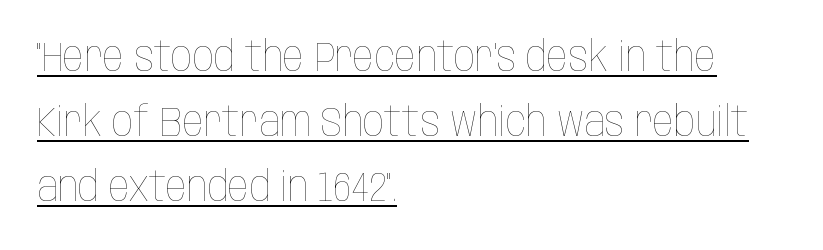
{"italic": "no", "bold": "no", "weight": "thin", "width": "condensed", "stroke_contrast": "low", "x_height": "large", "monospaced": "no", "underline": "yes", "align": "left", "line_spacing": "normal", "line_spacing_ratio": 1.55, "letter_spacing": "normal", "letter_spacing_em": 0.0, "glyph_px": 42}
